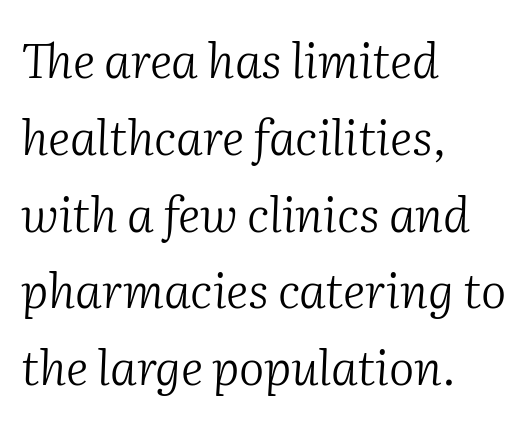
The font family rendered here belongs to the serif group. Leading matches the norm, producing a regular column. Summary of weight: not heavy and not bold. The horizontal fit of the characters is conventional and even.
